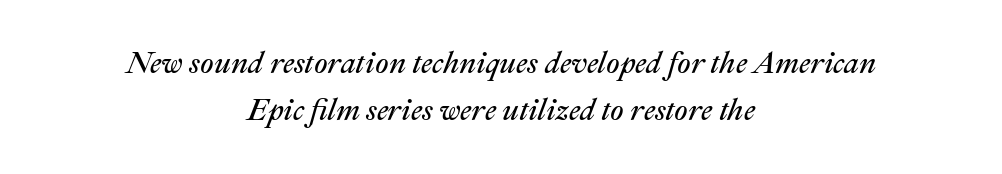
The image shows 30 px regular-weight type, italic (leaning right); set centered, normal line spacing (1.58x), normal letter spacing, not underlined; medium stroke contrast and a medium x-height.
